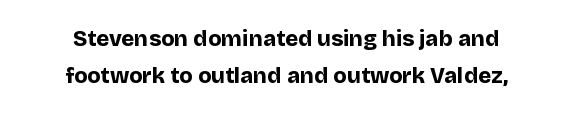
Honestly, there is no underline to notice here at all. The letters are bold, with thick, heavy strokes. In terms of letterspacing, this is plain default setting. The letters stand upright; this is a roman face. The rendering positions every line midway between the sides.
